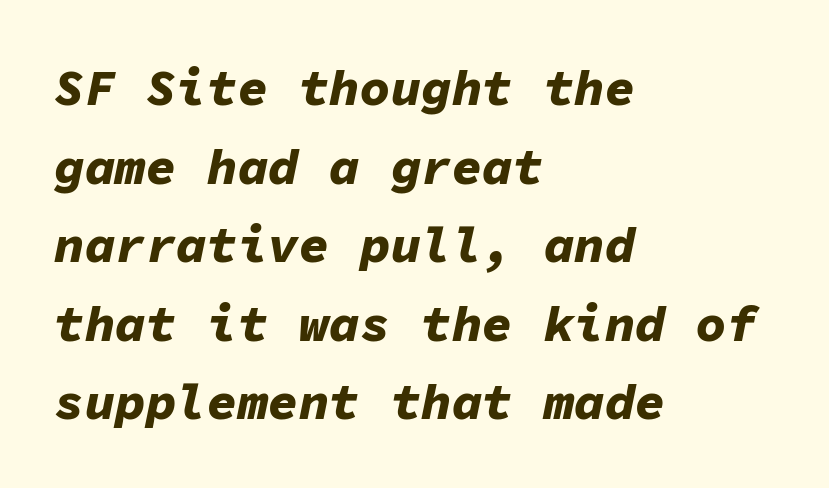
Q: Is the text bold? A: Yes.
Q: Is the text italic (slanted)? A: Yes, it leans right by about 11 degrees.
Q: Is the text underlined? A: No.
Q: How is the paragraph aligned? A: Left-aligned.
Q: Is the spacing between letters normal or unusually wide? A: Normal.
Q: Is the spacing between lines tight, normal or loose? A: Normal.
Q: Width (condensed, normal, or wide)? A: Normal.
Q: Stroke contrast? A: Low.
Q: x-height? A: Medium.
Q: Monospaced? A: Yes.
